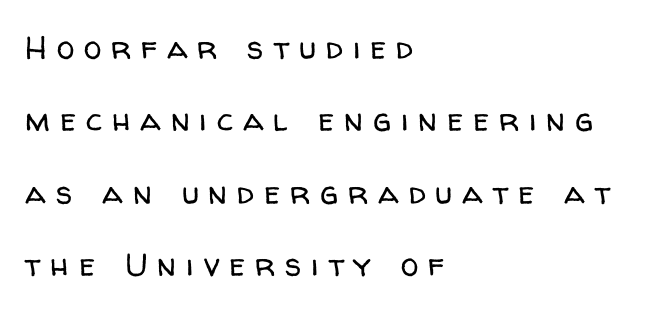
Q: Is the text bold? A: No.
Q: Is the text italic (slanted)? A: No, it is upright.
Q: Is the typeface a serif or a sans-serif typeface? A: Sans-serif.
Q: Is the text underlined? A: No.
Q: How is the paragraph aligned? A: Left-aligned.
Q: Is the spacing between letters normal or unusually wide? A: Unusually wide.
Q: Is the spacing between lines tight, normal or loose? A: Loose.
Q: Width (condensed, normal, or wide)? A: Normal.
Q: Stroke contrast? A: Low.
Q: x-height? A: Medium.
Q: Monospaced? A: No.
